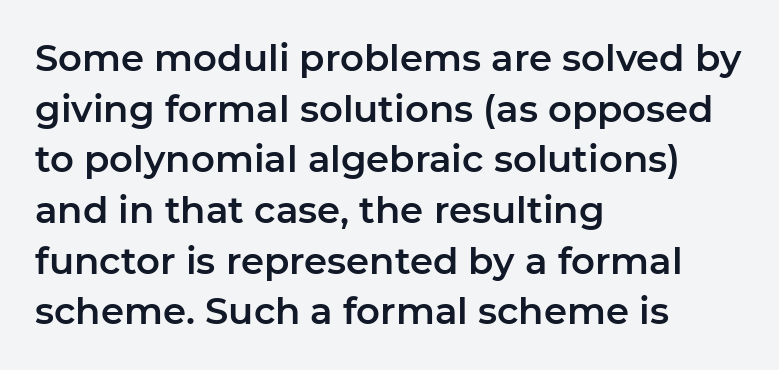
The image shows 37 px sans-serif type, upright; set left-aligned, normal line spacing (1.37x), normal letter spacing, not underlined; low stroke contrast and a medium x-height.
